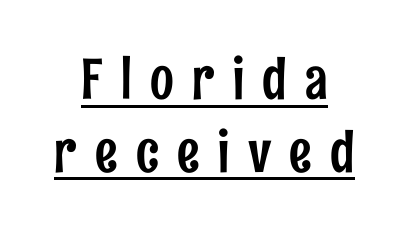
Q: Is the text italic (slanted)? A: No, it is upright.
Q: Is the typeface a serif or a sans-serif typeface? A: Sans-serif.
Q: Is the text underlined? A: Yes.
Q: How is the paragraph aligned? A: Centered.
Q: Is the spacing between letters normal or unusually wide? A: Unusually wide.
Q: Is the spacing between lines tight, normal or loose? A: Normal.
Q: Width (condensed, normal, or wide)? A: Condensed.
Q: Stroke contrast? A: Low.
Q: x-height? A: Medium.
Q: Monospaced? A: No.
